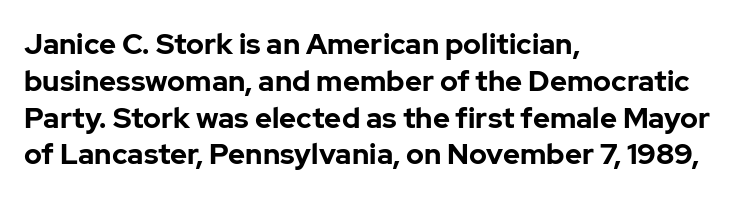
{"serif": "no", "italic": "no", "bold": "yes", "weight": "bold", "width": "normal", "stroke_contrast": "low", "x_height": "medium", "monospaced": "no", "underline": "no", "align": "left", "line_spacing": "normal", "line_spacing_ratio": 1.27, "letter_spacing": "normal", "letter_spacing_em": 0.0, "glyph_px": 29}
